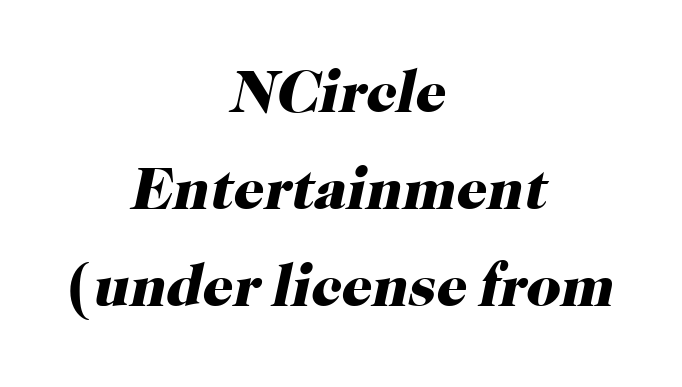
Horizontally, the lines are justified to the midpoint only. Vertical spacing — default. Descender tails drop into unmarked territory. Little horizontal feet cap the strokes, marking this as serif type. The characters look thick and weighty, a clear bold. This sample uses plain, unmodified letter spacing.
